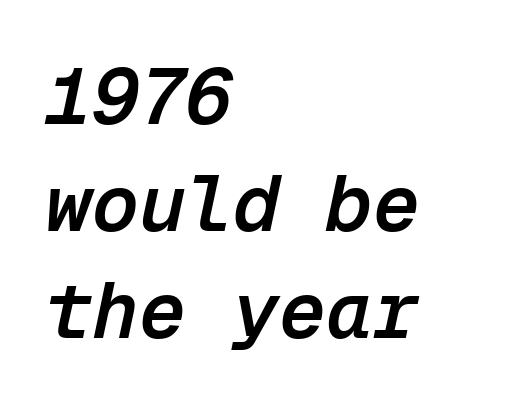
The image shows 78 px semibold type, italic (leaning right), monospaced; set left-aligned, normal line spacing (1.37x), normal letter spacing, not underlined; low stroke contrast and a medium x-height.
